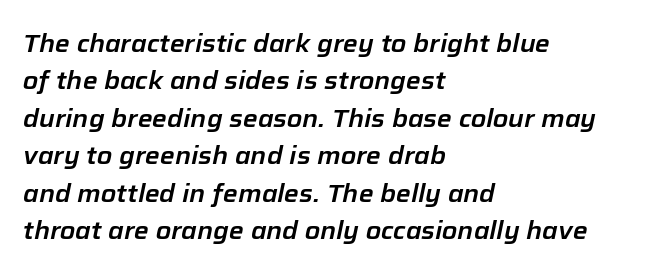
Q: Is the text italic (slanted)? A: Yes, it leans right by about 12 degrees.
Q: Is the text underlined? A: No.
Q: How is the paragraph aligned? A: Left-aligned.
Q: Is the spacing between letters normal or unusually wide? A: Normal.
Q: Is the spacing between lines tight, normal or loose? A: Normal.
